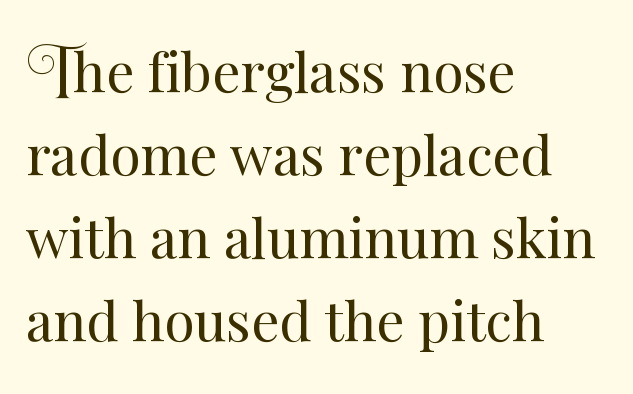
Italic? Not at all — the glyphs are vertical. This sample keeps an unexceptional amount of space between lines. Each letter keeps its own natural width here, so spacing adapts to shape. The lines in this sample share a left origin and differ only in where they stop. The font is comparable to plain body text, perhaps lighter.
